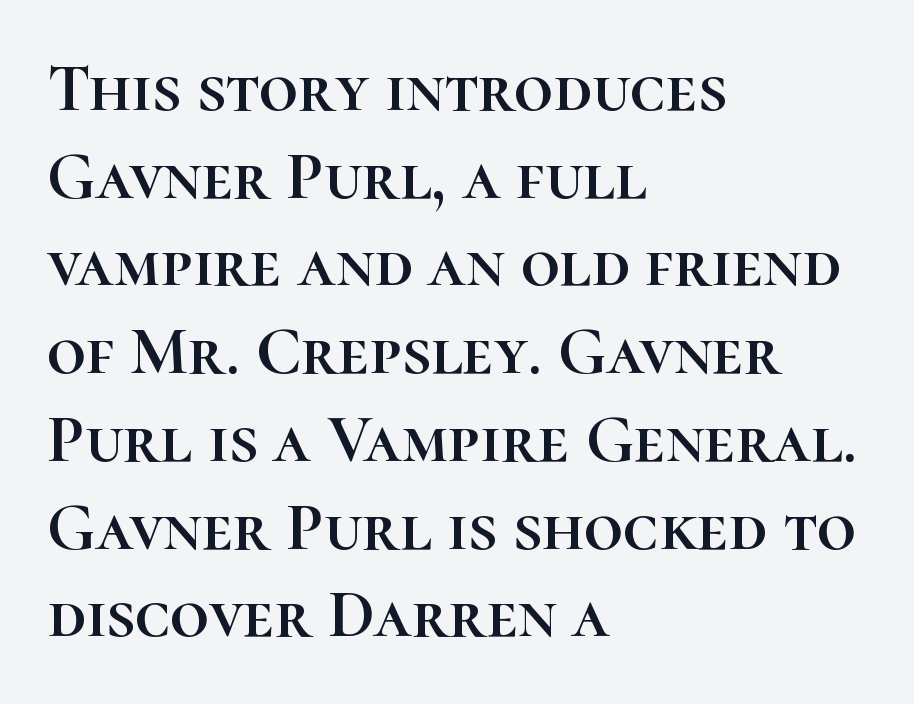
{"italic": "no", "width": "normal", "stroke_contrast": "high", "x_height": "medium", "monospaced": "no", "underline": "no", "align": "left", "line_spacing": "normal", "line_spacing_ratio": 1.29, "letter_spacing": "normal", "letter_spacing_em": 0.0, "glyph_px": 68}
